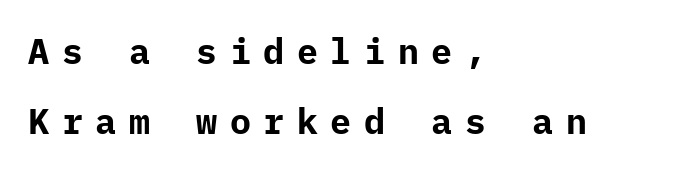
Look at the stroke-to-counter ratio: heavy, a bold. Honestly, the letter spacing is so wide it's the main thing you notice. The axis of the letterforms is exactly vertical. Notice the wide empty band between every row — that's loose leading. Each line starts at the same left margin while the right side varies. Quick note: underline off.
